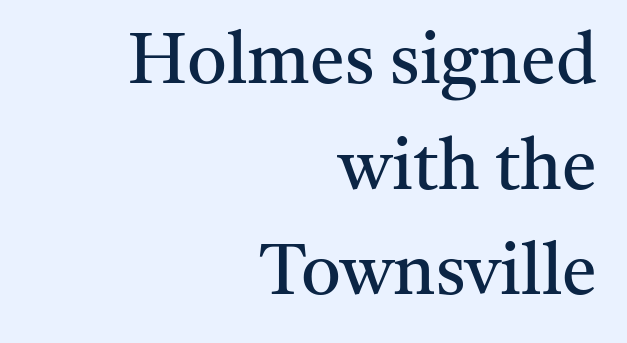
Q: Is the text bold? A: No.
Q: Is the text italic (slanted)? A: No, it is upright.
Q: Is the typeface a serif or a sans-serif typeface? A: Serif.
Q: Is the text underlined? A: No.
Q: How is the paragraph aligned? A: Right-aligned.
Q: Is the spacing between letters normal or unusually wide? A: Normal.
Q: Is the spacing between lines tight, normal or loose? A: Normal.
Q: Width (condensed, normal, or wide)? A: Normal.
Q: Stroke contrast? A: Medium.
Q: x-height? A: Medium.
Q: Monospaced? A: No.
